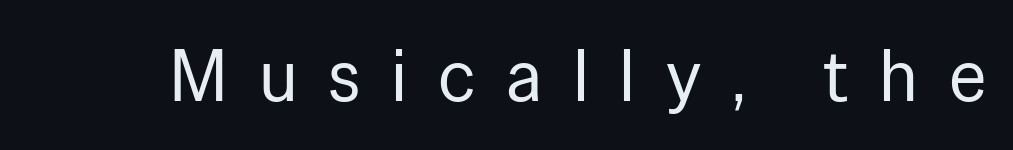
{"serif": "no", "italic": "no", "bold": "no", "weight": "regular", "width": "normal", "stroke_contrast": "low", "x_height": "medium", "monospaced": "no", "underline": "no", "letter_spacing": "wide", "letter_spacing_em": 0.42, "glyph_px": 73}
